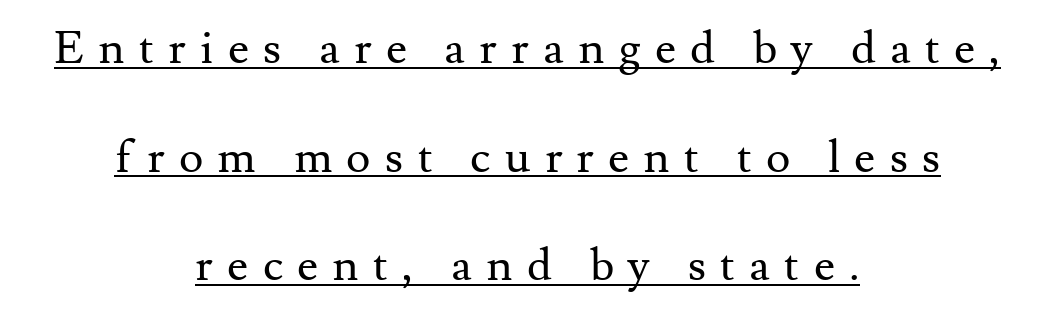
{"serif": "yes", "italic": "no", "bold": "no", "weight": "regular", "width": "normal", "stroke_contrast": "medium", "x_height": "small", "monospaced": "no", "underline": "yes", "align": "center", "line_spacing": "loose", "line_spacing_ratio": 2.36, "letter_spacing": "wide", "letter_spacing_em": 0.31, "glyph_px": 46}
